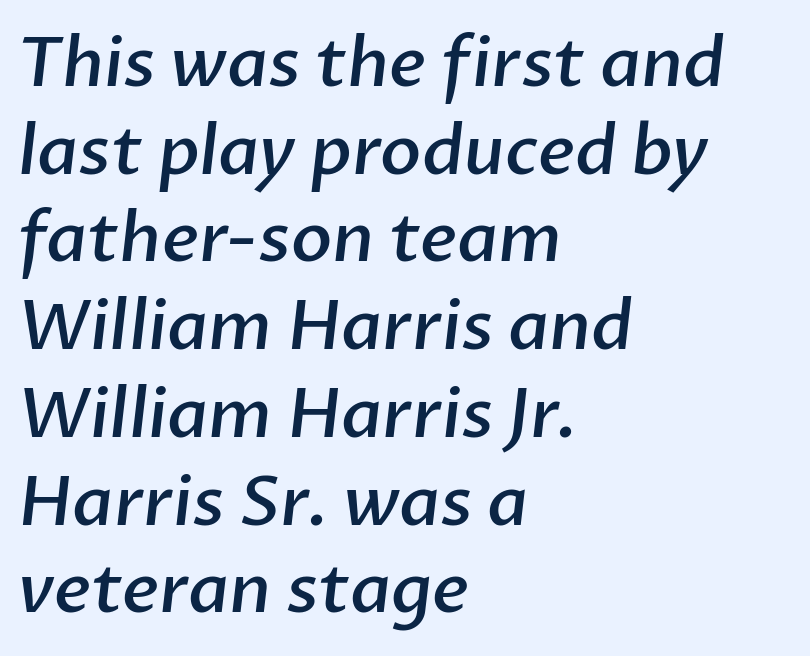
Q: Is the text bold? A: Semi-bold.
Q: Is the typeface a serif or a sans-serif typeface? A: Sans-serif.
Q: Is the text underlined? A: No.
Q: How is the paragraph aligned? A: Left-aligned.
Q: Is the spacing between letters normal or unusually wide? A: Normal.
Q: Is the spacing between lines tight, normal or loose? A: Normal.
Q: Width (condensed, normal, or wide)? A: Normal.
Q: Stroke contrast? A: Low.
Q: x-height? A: Medium.
Q: Monospaced? A: No.
